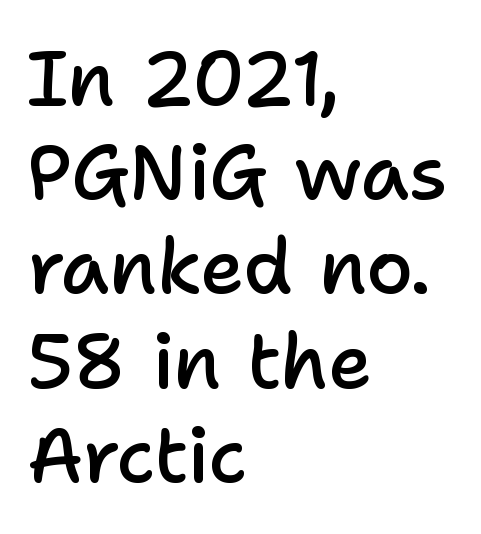
Q: Is the text bold? A: Semi-bold.
Q: Is the text italic (slanted)? A: No, it is upright.
Q: Is the typeface a serif or a sans-serif typeface? A: Sans-serif.
Q: Is the text underlined? A: No.
Q: How is the paragraph aligned? A: Left-aligned.
Q: Is the spacing between letters normal or unusually wide? A: Normal.
Q: Width (condensed, normal, or wide)? A: Normal.
Q: Stroke contrast? A: Low.
Q: x-height? A: Medium.
Q: Monospaced? A: No.
